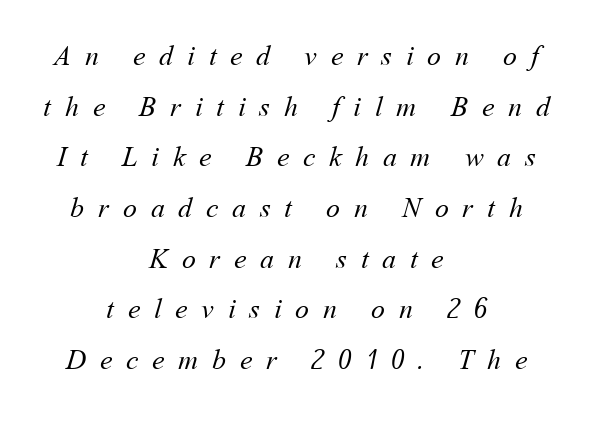
The passage shown has open, widely tracked lettering throughout. Check under the words: just untouched page. Reading down the block, each line starts at a different indent, mirrored at its end. Each letter keeps its own natural width here, so spacing adapts to shape.
